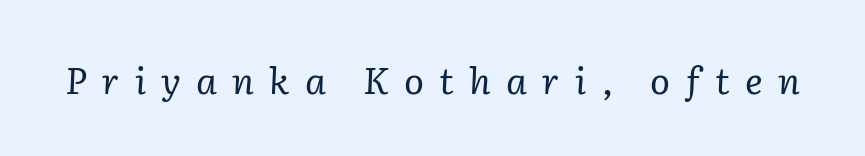
The image shows 37 px regular-weight serif type, italic (leaning right); set unusually wide letter spacing (+0.41 em), not underlined; low stroke contrast and a medium x-height.
